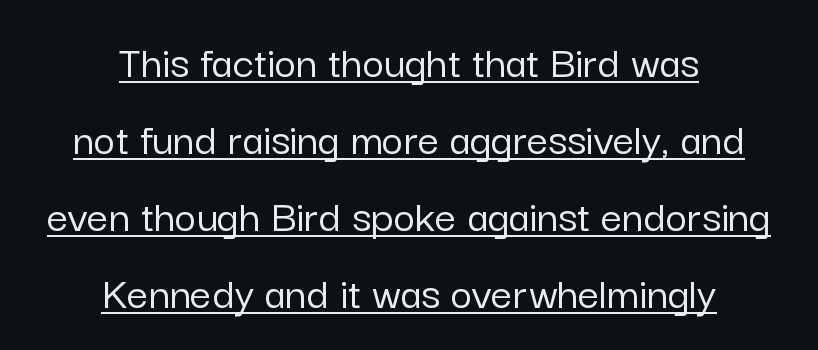
{"serif": "no", "italic": "no", "width": "normal", "stroke_contrast": "low", "x_height": "medium", "monospaced": "no", "underline": "yes", "align": "center", "line_spacing": "normal", "line_spacing_ratio": 1.64, "letter_spacing": "normal", "letter_spacing_em": 0.0, "glyph_px": 47}
